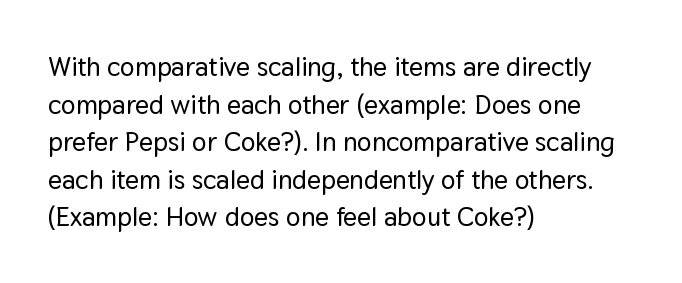
Plain, unruled lines of type. The lines in this sample share a left origin and differ only in where they stop. The specimen reads as upright at a glance. Letter spacing: default. If you measured baseline to baseline, you'd find a middling distance.
